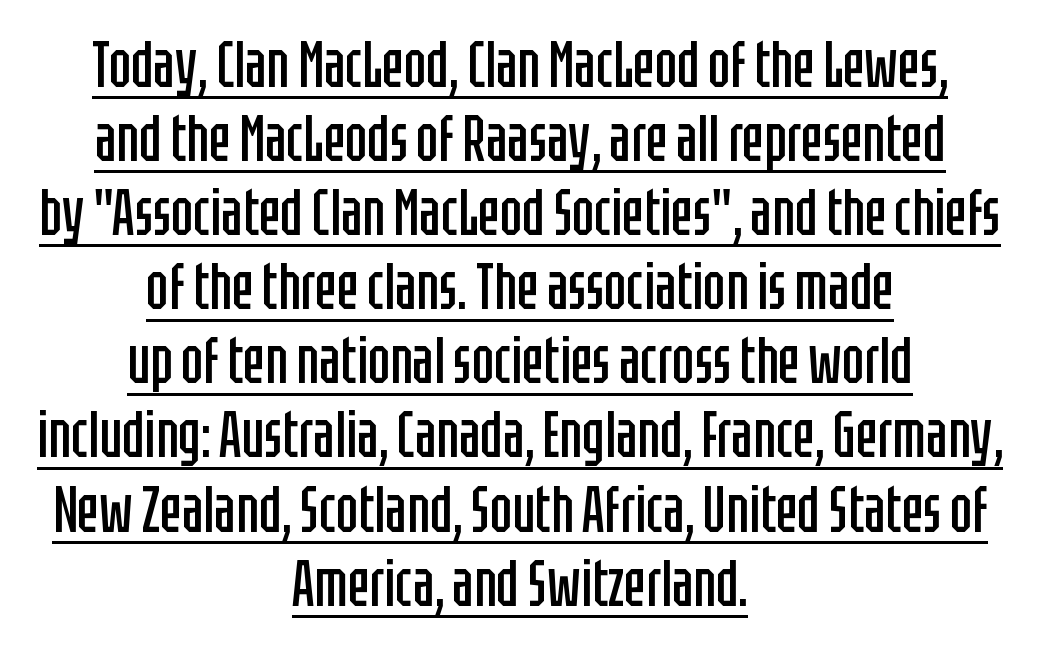
Is the block centered? Yes — each line is placed symmetrically about the middle. Each letter keeps its own natural width here, so spacing adapts to shape. No letter is thick-stroked: the sample isn't bold. A roman cut, with each character standing at attention. Characters follow at the spacing the type designer built in.
